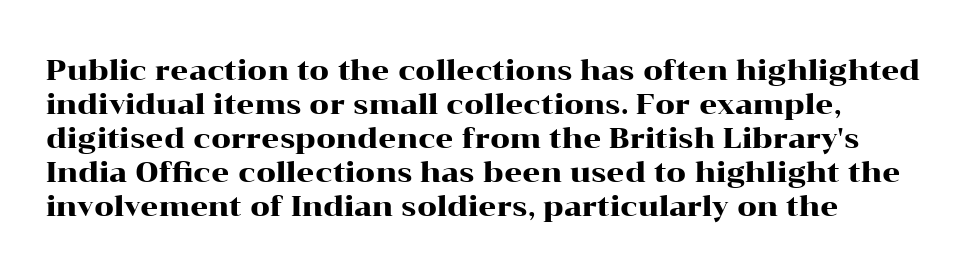
{"serif": "yes", "italic": "no", "width": "wide", "stroke_contrast": "high", "x_height": "medium", "monospaced": "no", "underline": "no", "align": "left", "line_spacing_ratio": 1.21, "letter_spacing": "normal", "letter_spacing_em": 0.0, "glyph_px": 28}
